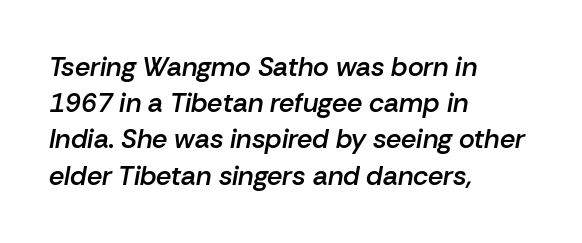
Left-aligned paragraph, ragged on the right. If you drew a line through each stem, it would be angled. Letter spacing: default. Leading: standard. The passage shown is not underscored anywhere. In terms of weight, the rendering is demibold, just under bold.
